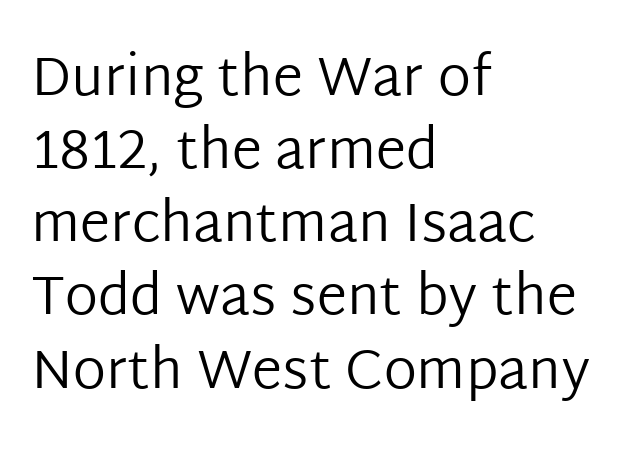
Line beginnings align vertically; line endings do not. The letters stand upright; this is a roman face. Regarding serifs, this sample does without them. The gap between lines stays unmarked. Each word holds together tightly as a unit, with standard inter-letter gaps.
